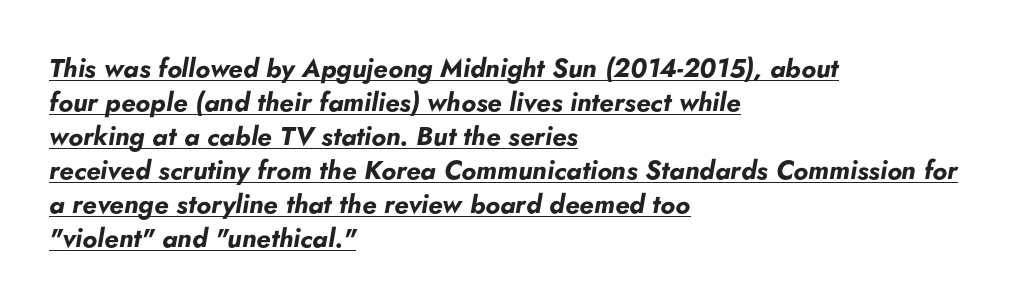
Q: Is the text bold? A: Yes.
Q: Is the text italic (slanted)? A: Yes, it leans right by about 5 degrees.
Q: Is the text underlined? A: Yes.
Q: How is the paragraph aligned? A: Left-aligned.
Q: Is the spacing between letters normal or unusually wide? A: Normal.
Q: Is the spacing between lines tight, normal or loose? A: Normal.
